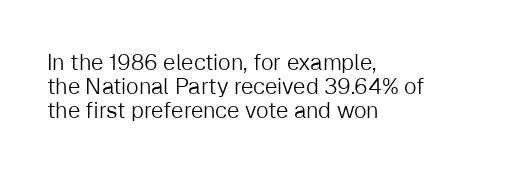
{"italic": "no", "bold": "no", "underline": "no", "align": "left", "line_spacing": "tight", "line_spacing_ratio": 1.08, "letter_spacing": "normal", "letter_spacing_em": 0.0, "glyph_px": 22}
